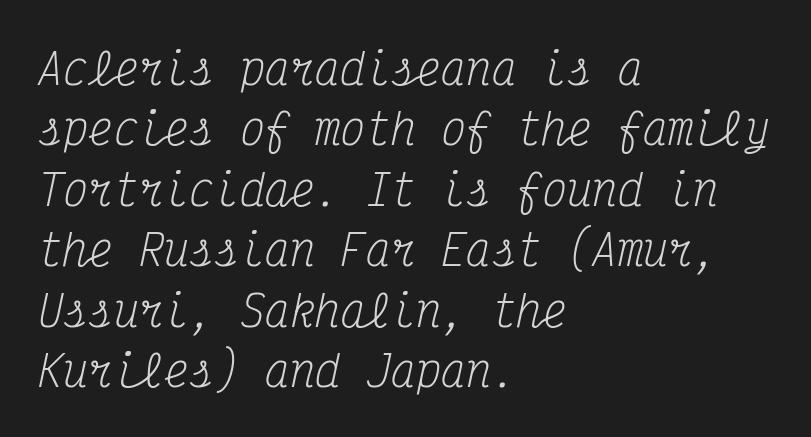
The image shows 42 px regular-weight, condensed serif type, italic (leaning right), monospaced; set left-aligned, normal line spacing (1.44x), normal letter spacing, not underlined; medium stroke contrast and a medium x-height.
